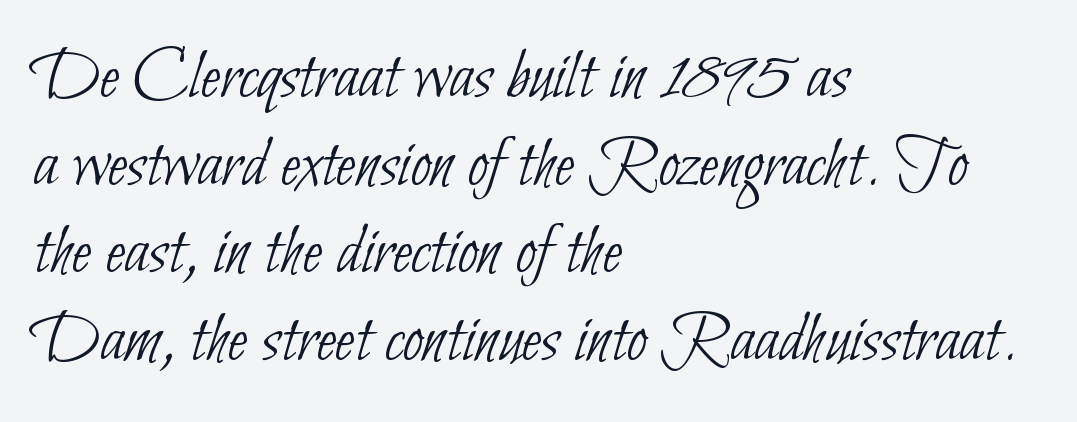
Q: Is the text bold? A: No.
Q: Is the typeface a serif or a sans-serif typeface? A: Sans-serif.
Q: Is the text underlined? A: No.
Q: How is the paragraph aligned? A: Left-aligned.
Q: Is the spacing between letters normal or unusually wide? A: Normal.
Q: Width (condensed, normal, or wide)? A: Condensed.
Q: Stroke contrast? A: Low.
Q: x-height? A: Small.
Q: Monospaced? A: No.
